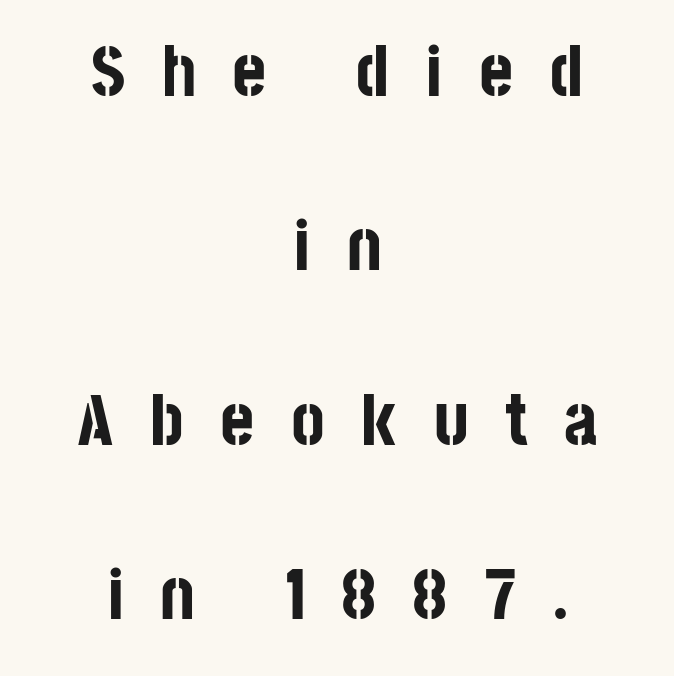
{"serif": "no", "italic": "no", "bold": "yes", "weight": "bold", "width": "condensed", "stroke_contrast": "low", "x_height": "large", "monospaced": "no", "underline": "no", "align": "center", "line_spacing": "loose", "line_spacing_ratio": 2.39, "letter_spacing": "wide", "letter_spacing_em": 0.5, "glyph_px": 73}
